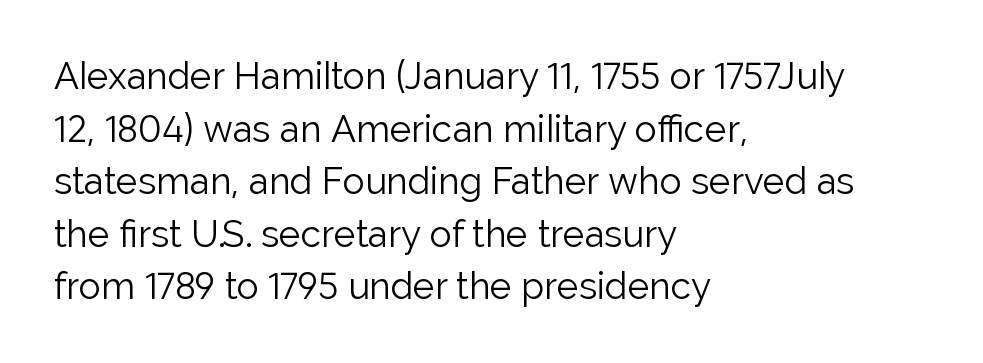
The image shows 37 px light sans-serif type, upright; set left-aligned, normal line spacing (1.42x), normal letter spacing, not underlined; low stroke contrast and a medium x-height.
